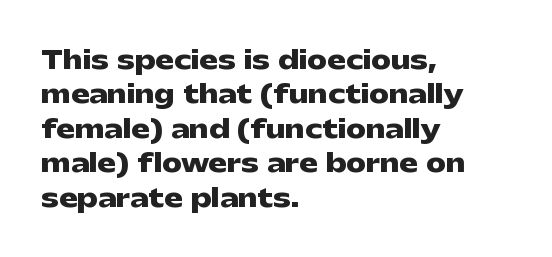
Plain, unruled lines of type. Italic: no, the glyphs are upright roman. The face used here has the dense, thick strokes of a bold. Compared with typical paragraphs, the rows here are spaced about the same. The paragraph has a hard left edge and a soft right edge. Here the glyphs are tracked normally, forming tight word shapes.
